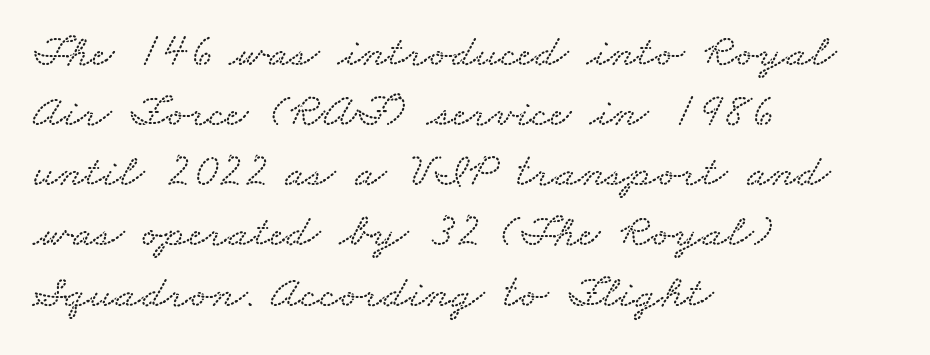
Honestly, there is no underline to notice here at all. The letters sit at their default tracking, neither squeezed nor spread. The lines sit at an ordinary, default distance from one another. Looks like regular typesetting: each glyph gets only the width it needs.
